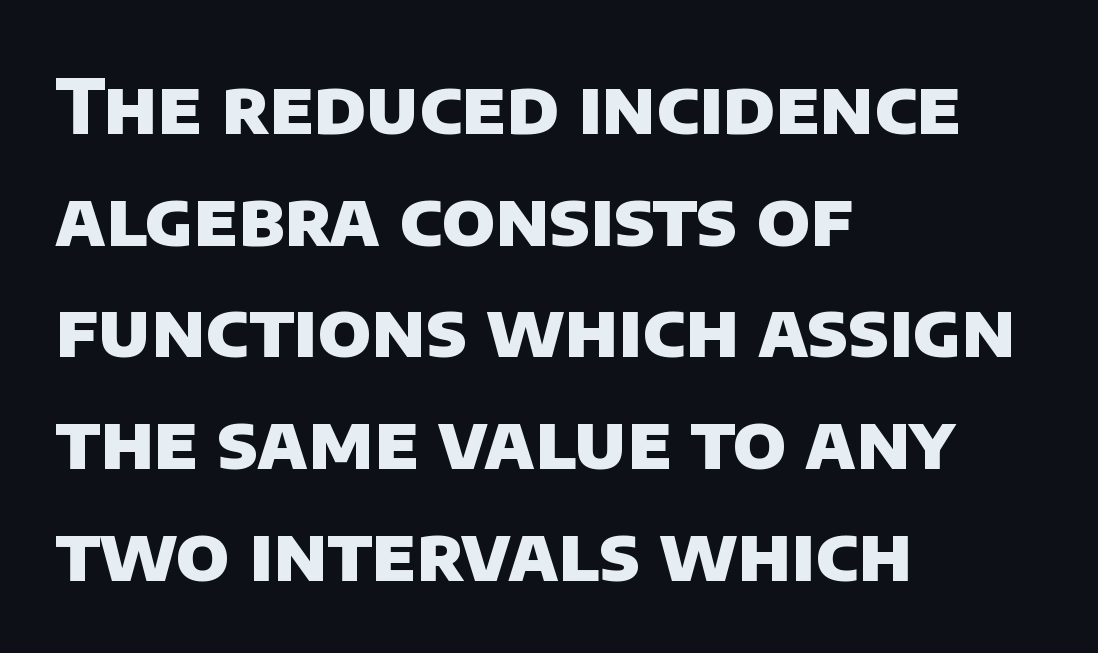
Q: Is the text bold? A: Yes.
Q: Is the typeface a serif or a sans-serif typeface? A: Sans-serif.
Q: Is the text underlined? A: No.
Q: How is the paragraph aligned? A: Left-aligned.
Q: Is the spacing between letters normal or unusually wide? A: Normal.
Q: Is the spacing between lines tight, normal or loose? A: Normal.
Q: Width (condensed, normal, or wide)? A: Normal.
Q: Stroke contrast? A: Low.
Q: x-height? A: Large.
Q: Monospaced? A: No.
